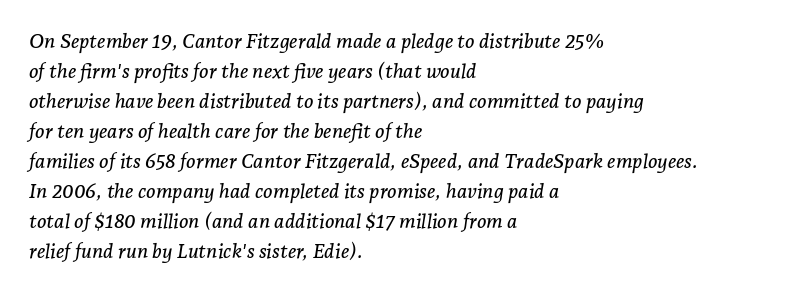
Leading matches the norm, producing a regular column. The face used here has a pronounced slope to its letters. Glyph-to-glyph distance matches everyday printed text. Clear beneath every line of the passage. The paragraph has a hard left edge and a soft right edge.
